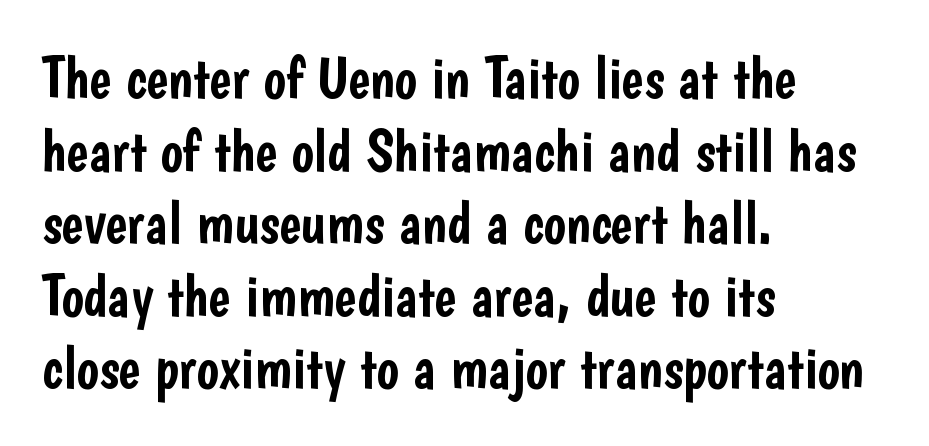
{"serif": "no", "italic": "no", "width": "condensed", "stroke_contrast": "low", "x_height": "medium", "monospaced": "no", "underline": "no", "align": "left", "line_spacing_ratio": 1.23, "letter_spacing": "normal", "letter_spacing_em": 0.0, "glyph_px": 59}
